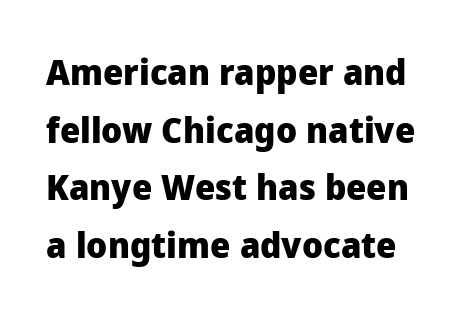
The image shows 36 px heavy sans-serif type, upright; set normal line spacing (1.6x), normal letter spacing, not underlined; low stroke contrast and a medium x-height.
